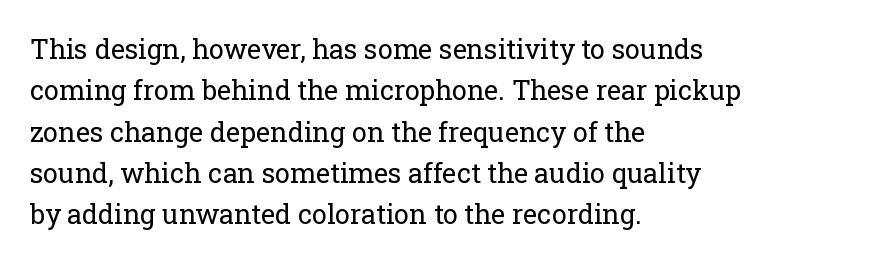
The image shows 27 px text type, upright; set left-aligned, normal line spacing (1.53x), normal letter spacing, not underlined.
